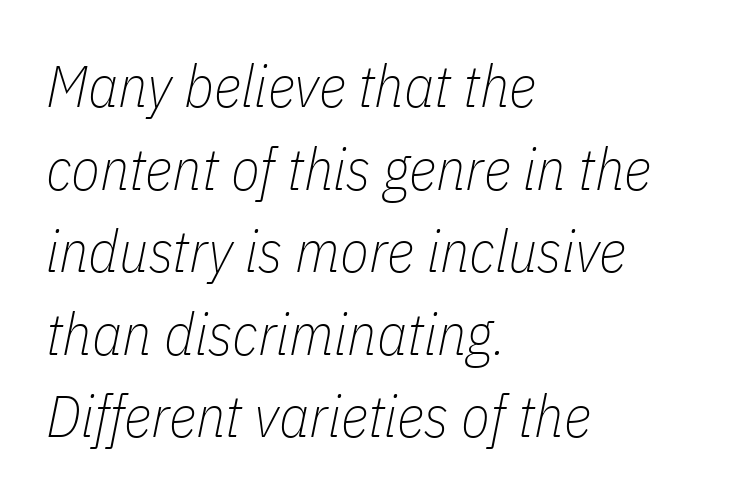
{"italic": "yes", "lean": "right", "slant_degrees": 11, "bold": "no", "weight": "thin", "width": "condensed", "stroke_contrast": "low", "x_height": "medium", "monospaced": "no", "underline": "no", "align": "left", "line_spacing": "normal", "line_spacing_ratio": 1.4, "letter_spacing": "normal", "letter_spacing_em": 0.0, "glyph_px": 59}
